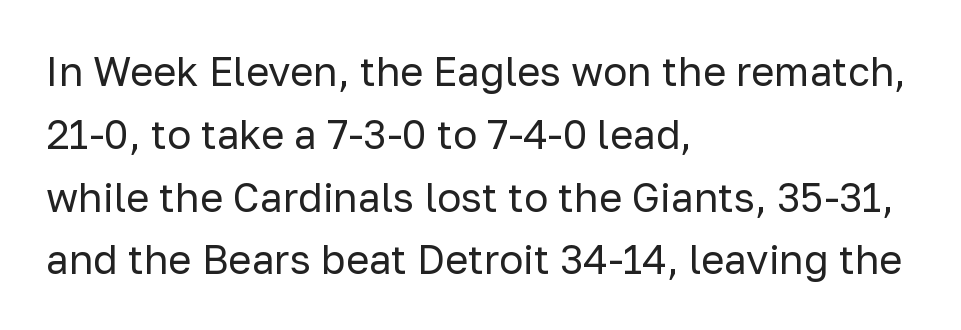
Looks like regular typesetting: each glyph gets only the width it needs. This rendering leaves character spacing at its baseline value. The strokes are not fattened; the text isn't bold. Type style note: lacks serifs. Lines of text with bare space underneath. Each new line begins a customary step beneath the previous one.
